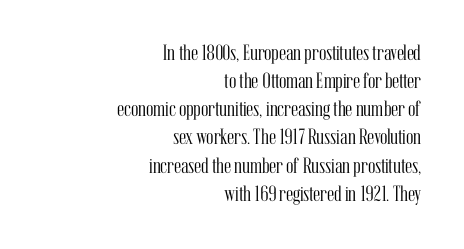
Q: Is the text bold? A: No.
Q: Is the text italic (slanted)? A: No, it is upright.
Q: Is the text underlined? A: No.
Q: How is the paragraph aligned? A: Right-aligned.
Q: Is the spacing between letters normal or unusually wide? A: Normal.
Q: Is the spacing between lines tight, normal or loose? A: Normal.
